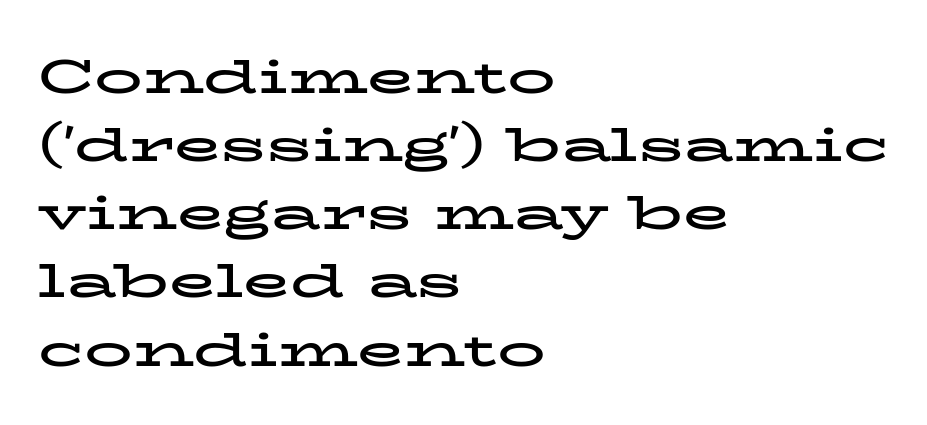
This is serif lettering, the kind often seen in printed books. The letters advance in unequal steps, a hallmark of proportional type. The type sits square on the baseline with zero lean. Set as a true bold cut, around the 700 mark. Characters follow at the spacing the type designer built in. Regular leading.
